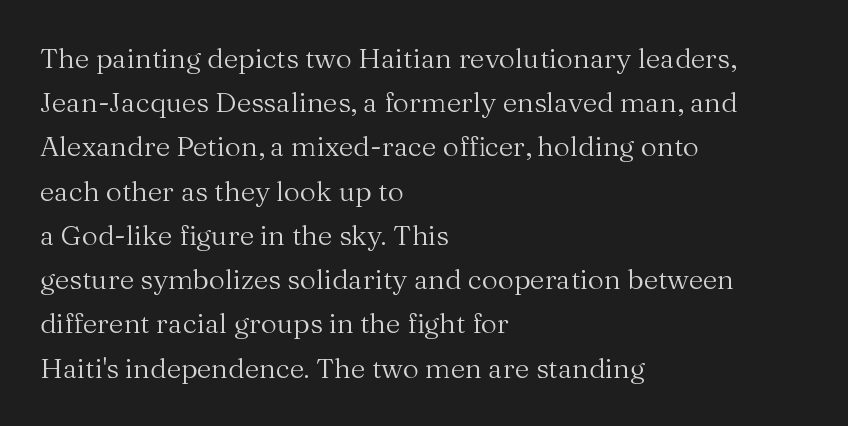
{"serif": "yes", "italic": "no", "bold": "no", "weight": "regular", "width": "normal", "stroke_contrast": "medium", "x_height": "medium", "monospaced": "no", "underline": "no", "align": "left", "line_spacing": "normal", "line_spacing_ratio": 1.58, "letter_spacing": "normal", "letter_spacing_em": 0.0, "glyph_px": 28}
